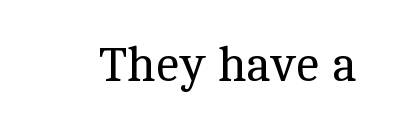
Q: Is the text bold? A: No.
Q: Is the text italic (slanted)? A: No, it is upright.
Q: Is the typeface a serif or a sans-serif typeface? A: Serif.
Q: Is the text underlined? A: No.
Q: Is the spacing between letters normal or unusually wide? A: Normal.
Q: Width (condensed, normal, or wide)? A: Normal.
Q: x-height? A: Medium.
Q: Monospaced? A: No.
